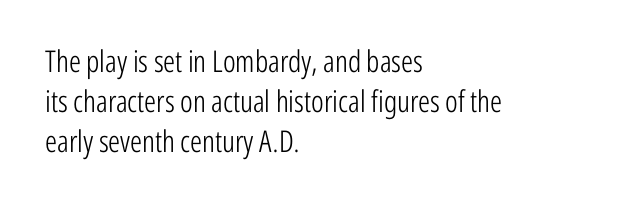
Q: Is the text bold? A: No.
Q: Is the text italic (slanted)? A: No, it is upright.
Q: Is the typeface a serif or a sans-serif typeface? A: Sans-serif.
Q: Is the text underlined? A: No.
Q: How is the paragraph aligned? A: Left-aligned.
Q: Is the spacing between letters normal or unusually wide? A: Normal.
Q: Is the spacing between lines tight, normal or loose? A: Normal.
Q: Width (condensed, normal, or wide)? A: Condensed.
Q: Stroke contrast? A: Low.
Q: x-height? A: Medium.
Q: Monospaced? A: No.
